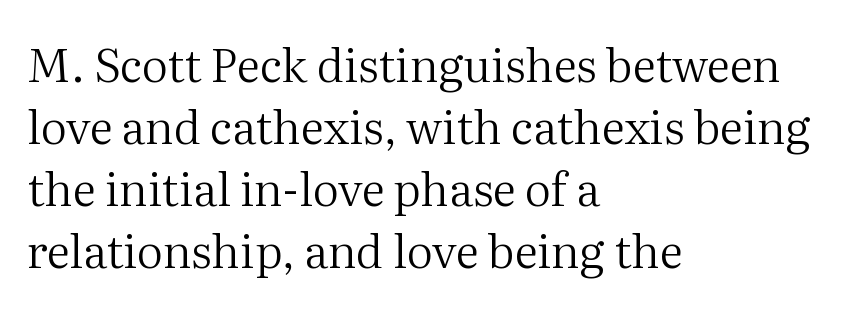
Caption: face not bold, strokes unweighted. Every row of glyphs begins at an identical x-position on the left. Is there any slant? The stems are plumb. Note the varied advance widths — an 'i' is clearly narrower than an 'm'.
